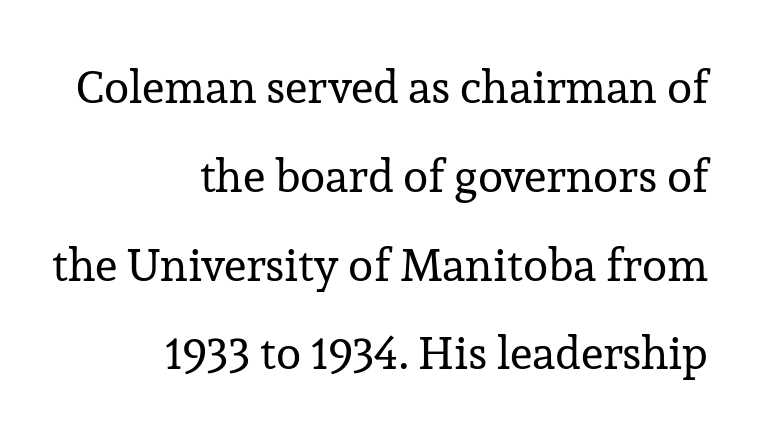
Classification — serif. What's the leading like? Stretched, with rows far apart. The passage shown is typed in a proportional face where columns would drift. These lines were composed using upright roman letters. A flush-right, rag-left setting is used for this passage. The font sits on the lighter half of the weight spectrum, regular included.
